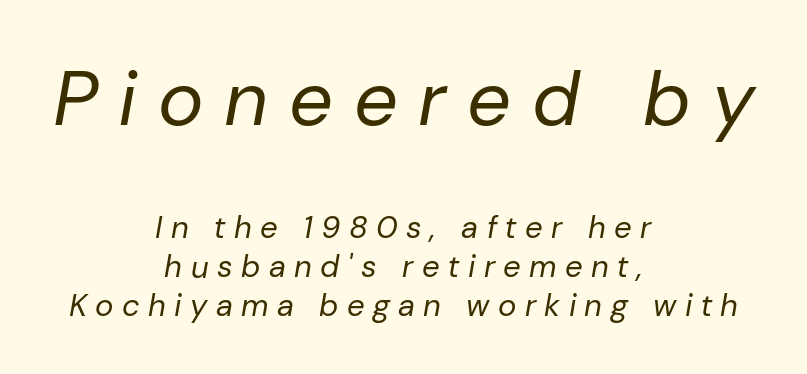
{"italic": "yes", "lean": "right", "slant_degrees": 10, "bold": "no", "weight": "regular", "width": "normal", "stroke_contrast": "low", "x_height": "medium", "monospaced": "no", "underline": "no", "align": "center", "line_spacing": "normal", "line_spacing_ratio": 1.26, "letter_spacing": "wide", "letter_spacing_em": 0.27, "larger_block": "first", "size_ratio": 2.48, "glyph_px": 77}
